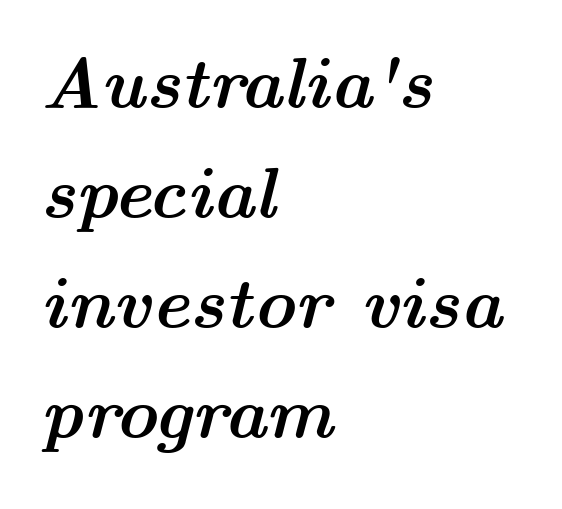
Spacing verdict: proportional, widths tailored to each character. The string is rendered with underlining switched off. Caption: multi-line text, flush left, ragged right. An italicized treatment has been applied to the whole sample. Strong, thick strokes mark this as bold type.
